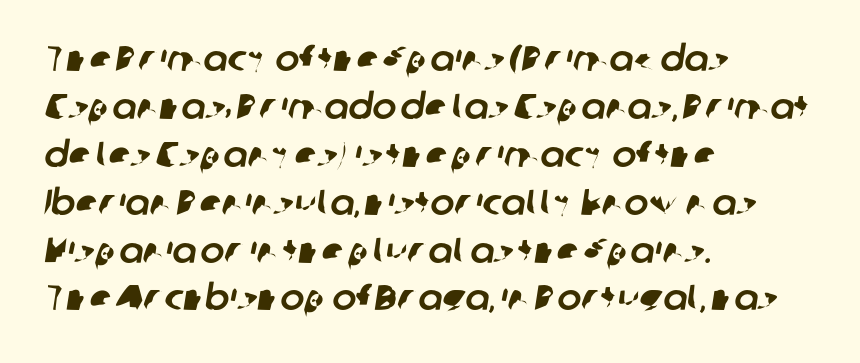
The image shows 36 px sans-serif type; set left-aligned, normal line spacing (1.33x), normal letter spacing, not underlined; low stroke contrast and a medium x-height.
